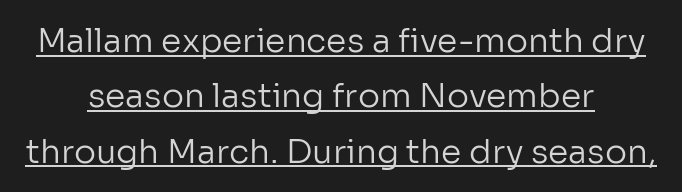
Q: Is the text bold? A: No.
Q: Is the text italic (slanted)? A: No, it is upright.
Q: Is the typeface a serif or a sans-serif typeface? A: Sans-serif.
Q: Is the text underlined? A: Yes.
Q: How is the paragraph aligned? A: Centered.
Q: Is the spacing between letters normal or unusually wide? A: Normal.
Q: Is the spacing between lines tight, normal or loose? A: Normal.
Q: Width (condensed, normal, or wide)? A: Normal.
Q: Stroke contrast? A: Low.
Q: x-height? A: Medium.
Q: Monospaced? A: No.
